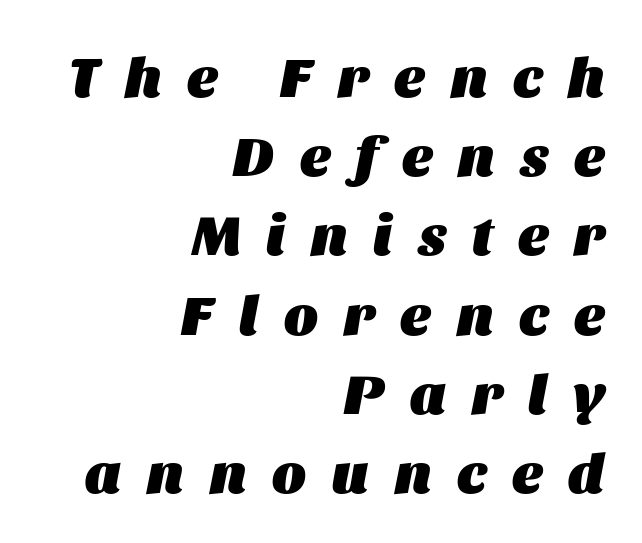
Q: Is the text bold? A: Yes.
Q: Is the text italic (slanted)? A: Yes, it leans right by about 11 degrees.
Q: Is the text underlined? A: No.
Q: How is the paragraph aligned? A: Right-aligned.
Q: Is the spacing between letters normal or unusually wide? A: Unusually wide.
Q: Is the spacing between lines tight, normal or loose? A: Normal.
Q: Width (condensed, normal, or wide)? A: Normal.
Q: Stroke contrast? A: Medium.
Q: x-height? A: Large.
Q: Monospaced? A: No.
